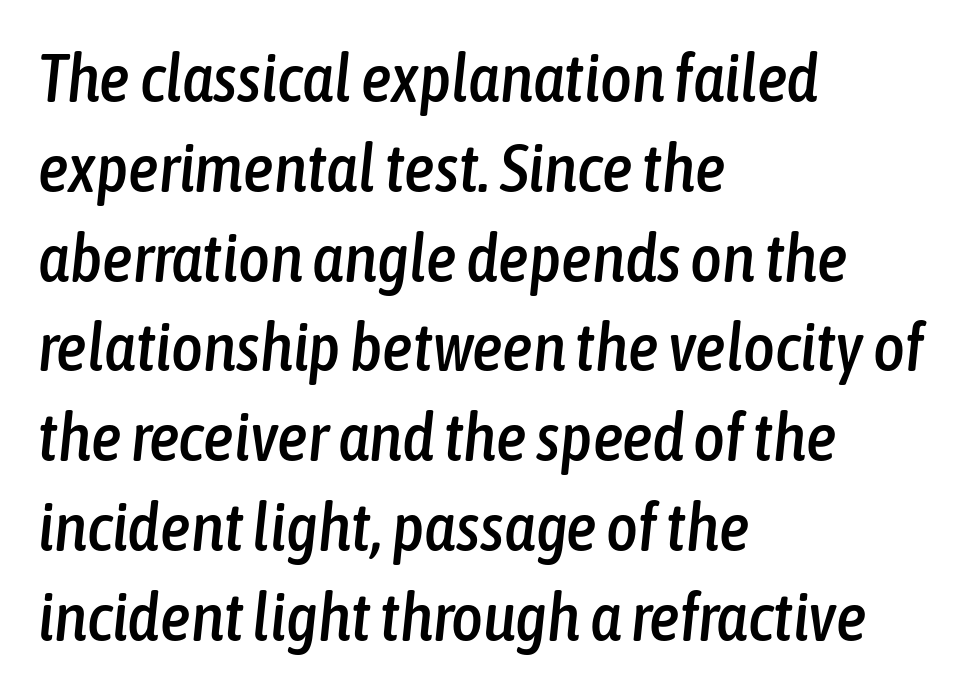
{"italic": "yes", "lean": "right", "slant_degrees": 6, "width": "condensed", "stroke_contrast": "low", "x_height": "medium", "monospaced": "no", "underline": "no", "align": "left", "line_spacing": "normal", "line_spacing_ratio": 1.32, "letter_spacing": "normal", "letter_spacing_em": 0.0, "glyph_px": 68}
